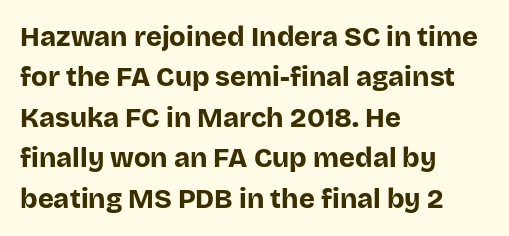
Look at the tracking — it's just the regular setting, nothing added. A classic flush-left, rag-right setting is used for this passage. Lines of text with bare space underneath. The font's upright variant was chosen for this text.
